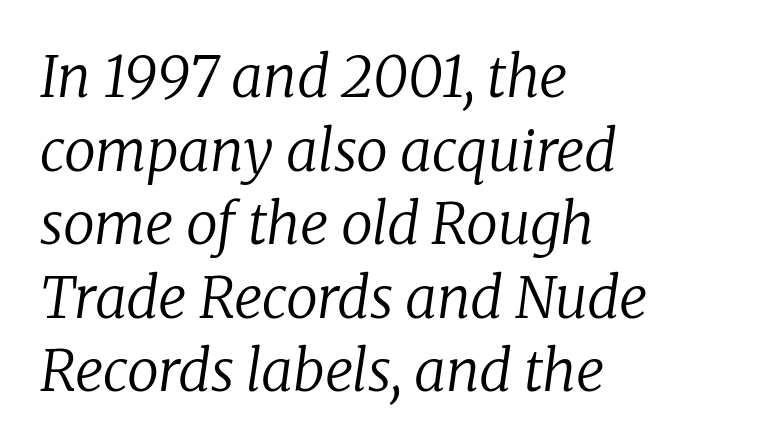
Q: Is the text bold? A: No.
Q: Is the text italic (slanted)? A: Yes, it leans right by about 8 degrees.
Q: Is the typeface a serif or a sans-serif typeface? A: Serif.
Q: Is the text underlined? A: No.
Q: How is the paragraph aligned? A: Left-aligned.
Q: Is the spacing between letters normal or unusually wide? A: Normal.
Q: Is the spacing between lines tight, normal or loose? A: Normal.
Q: Width (condensed, normal, or wide)? A: Normal.
Q: Stroke contrast? A: Low.
Q: x-height? A: Medium.
Q: Monospaced? A: No.
